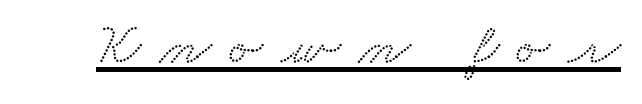
Q: Is the typeface a serif or a sans-serif typeface? A: Serif.
Q: Is the text underlined? A: Yes.
Q: Is the spacing between letters normal or unusually wide? A: Unusually wide.
Q: Width (condensed, normal, or wide)? A: Wide.
Q: Stroke contrast? A: Low.
Q: x-height? A: Small.
Q: Monospaced? A: No.
